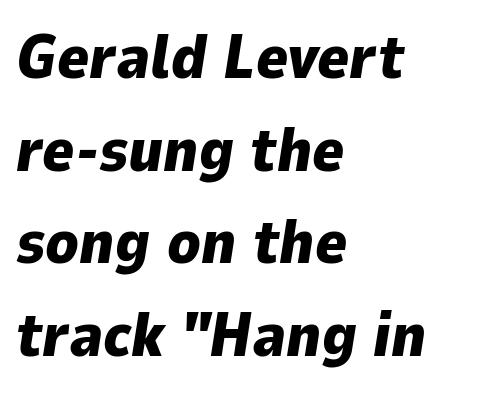
The image shows 61 px heavy type, italic (leaning right); set left-aligned, normal line spacing (1.52x), normal letter spacing, not underlined; low stroke contrast and a medium x-height.
